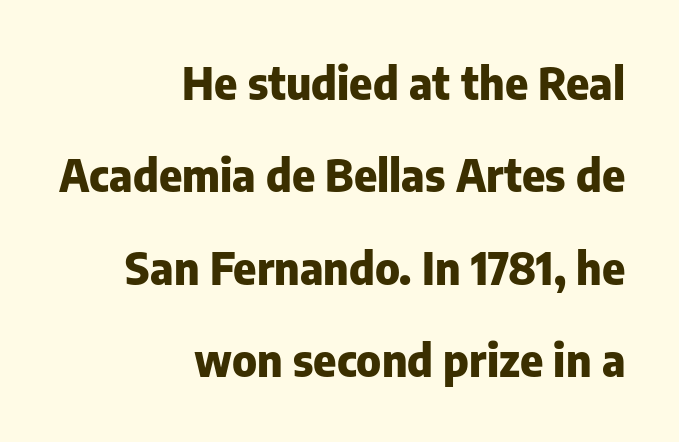
The image shows 44 px heavy sans-serif type, upright; set right-aligned, loose line spacing (2.1x), normal letter spacing, not underlined; low stroke contrast and a medium x-height.
